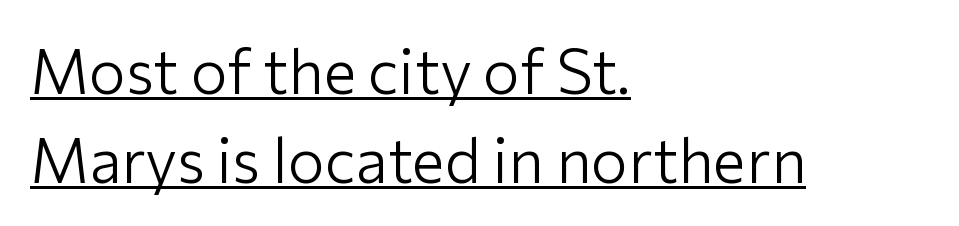
The face used here is proportionally spaced, like ordinary book or web type. In terms of letterspacing, this is plain default setting. If you drew a ruler down the left edge, every line would touch it. Stroke thickness stays within the range of a standard reading face or lighter.
